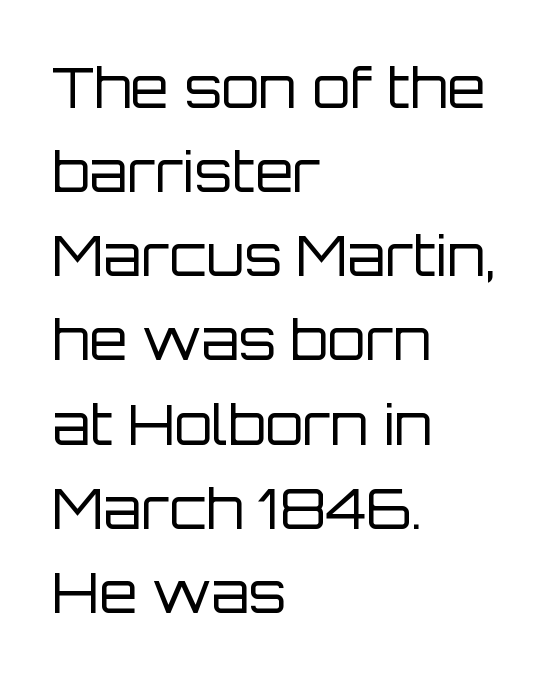
The image shows 55 px regular-weight sans-serif type, upright; set left-aligned, normal line spacing (1.53x), normal letter spacing, not underlined; low stroke contrast and a large x-height.
